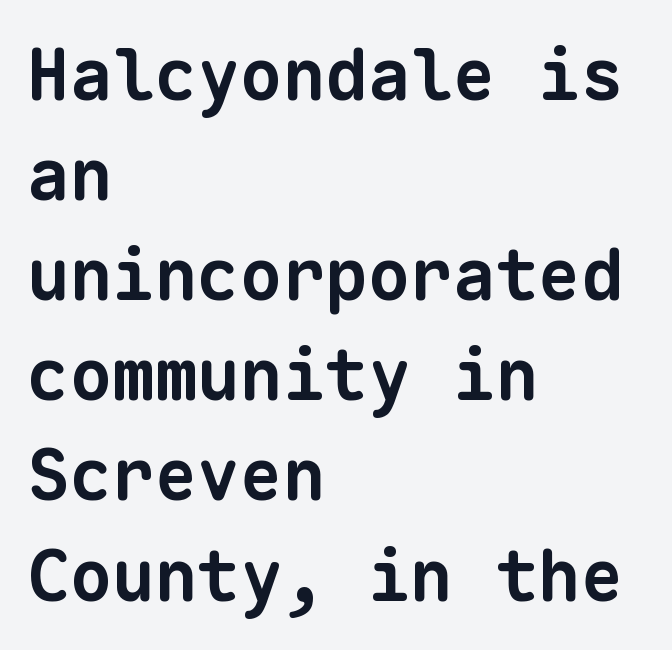
{"serif": "no", "bold": "yes", "weight": "bold", "width": "normal", "stroke_contrast": "low", "x_height": "medium", "monospaced": "yes", "underline": "no", "align": "left", "line_spacing": "normal", "line_spacing_ratio": 1.41, "letter_spacing": "normal", "letter_spacing_em": 0.0, "glyph_px": 71}
